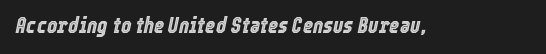
The specimen omits any rule beneath the text block's lines. Italic: yes, the glyphs are oblique. Compared with typical body copy, the letter spacing here is the same.
